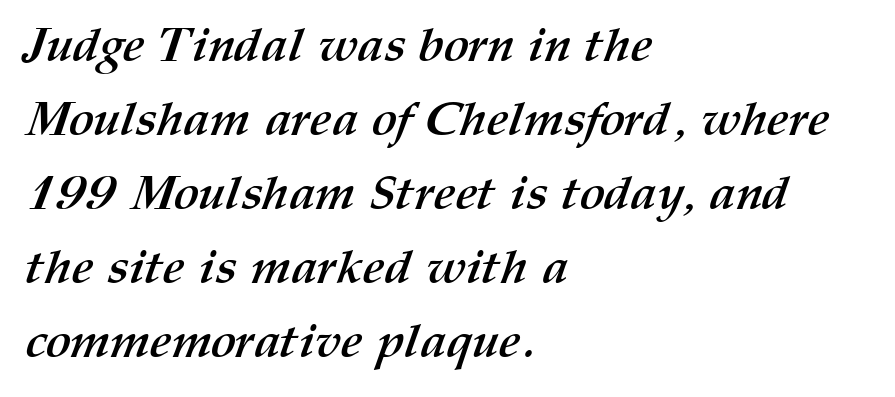
{"bold": "yes", "weight": "semibold", "width": "normal", "stroke_contrast": "medium", "x_height": "medium", "monospaced": "no", "underline": "no", "align": "left", "line_spacing": "normal", "line_spacing_ratio": 1.54, "letter_spacing": "normal", "letter_spacing_em": 0.0, "glyph_px": 48}
